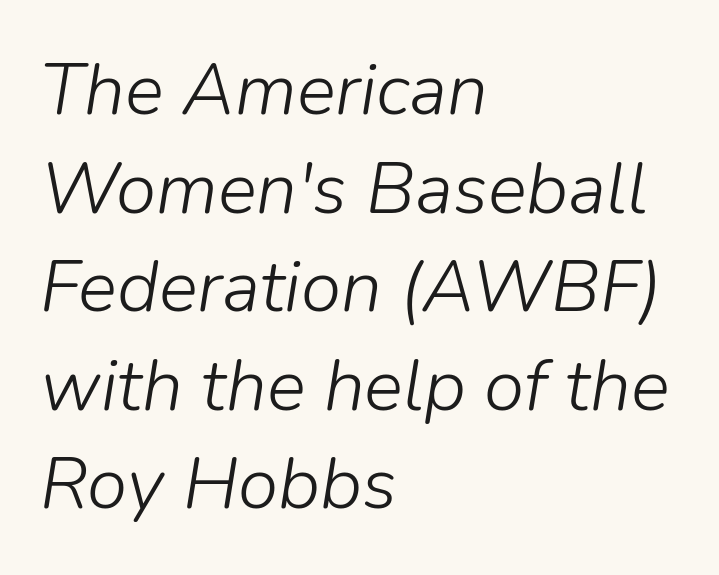
The glyphs look as if they've been sheared to an angle. Bare-footed words on every line. A typesetter would call this proportional, since set widths differ per character. The paragraph shown leans on its left margin. The horizontal fit of the characters is conventional and even.
